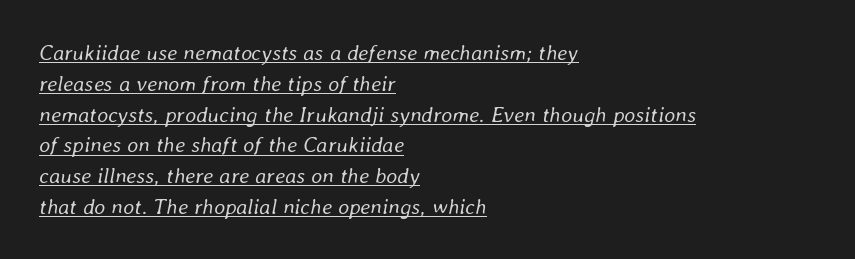
Q: Is the text bold? A: No.
Q: Is the text italic (slanted)? A: Yes, it leans right by about 8 degrees.
Q: Is the text underlined? A: Yes.
Q: How is the paragraph aligned? A: Left-aligned.
Q: Is the spacing between letters normal or unusually wide? A: Normal.
Q: Is the spacing between lines tight, normal or loose? A: Normal.
